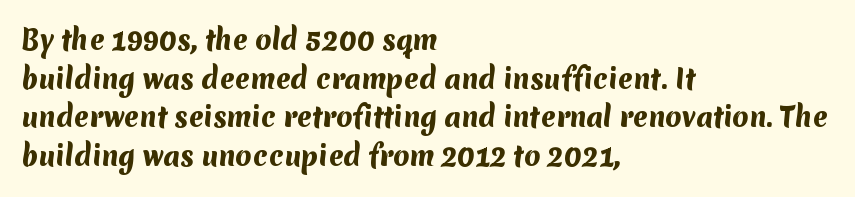
{"bold": "yes", "underline": "no", "align": "left", "line_spacing": "normal", "line_spacing_ratio": 1.49, "letter_spacing": "normal", "letter_spacing_em": 0.0, "glyph_px": 26}
